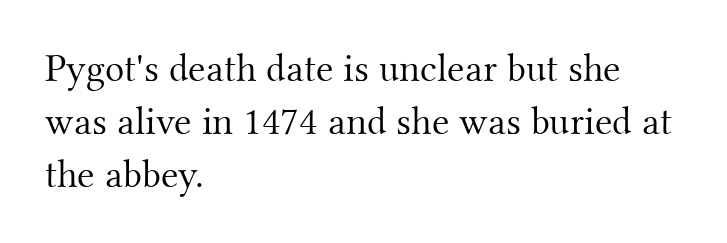
Q: Is the text bold? A: No.
Q: Is the text italic (slanted)? A: No, it is upright.
Q: Is the typeface a serif or a sans-serif typeface? A: Serif.
Q: Is the text underlined? A: No.
Q: How is the paragraph aligned? A: Left-aligned.
Q: Is the spacing between letters normal or unusually wide? A: Normal.
Q: Is the spacing between lines tight, normal or loose? A: Normal.
Q: Width (condensed, normal, or wide)? A: Normal.
Q: Stroke contrast? A: Medium.
Q: x-height? A: Small.
Q: Monospaced? A: No.
